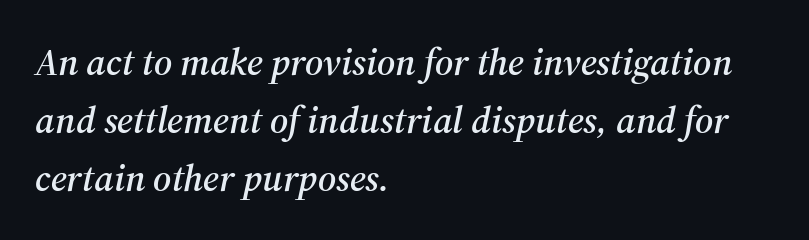
{"serif": "yes", "italic": "yes", "lean": "right", "slant_degrees": 12, "width": "normal", "stroke_contrast": "medium", "x_height": "medium", "monospaced": "no", "underline": "no", "align": "left", "line_spacing": "normal", "line_spacing_ratio": 1.53, "letter_spacing": "normal", "letter_spacing_em": 0.0, "glyph_px": 38}
